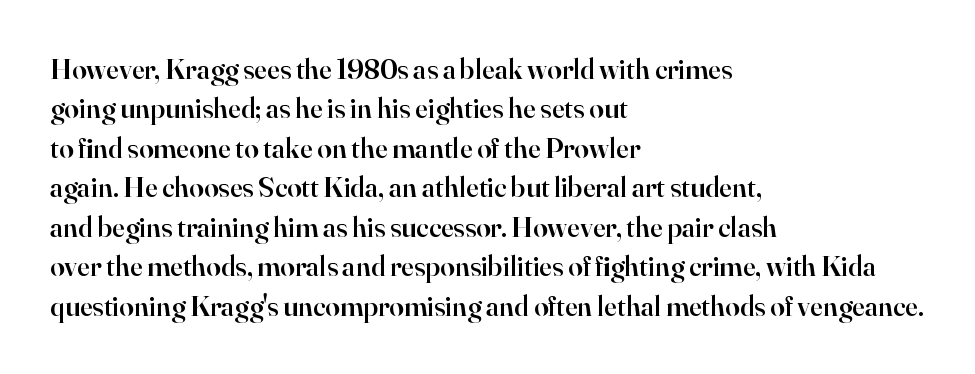
These lines are rendered in a variable-pitch font. Characters remain perfectly vertical along every line. I'd describe the lettering as semibold — firm but not a full bold. A typesetter would call this zero additional tracking.
